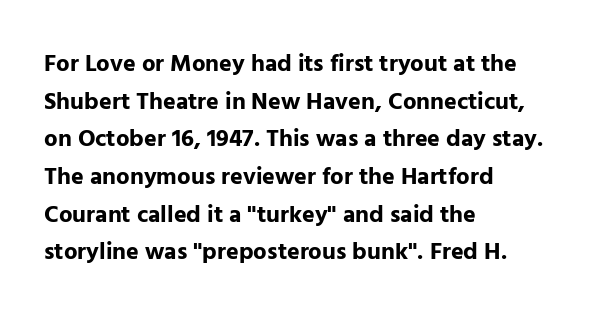
Q: Is the text bold? A: Yes.
Q: Is the text italic (slanted)? A: No, it is upright.
Q: Is the text underlined? A: No.
Q: How is the paragraph aligned? A: Left-aligned.
Q: Is the spacing between letters normal or unusually wide? A: Normal.
Q: Is the spacing between lines tight, normal or loose? A: Normal.
